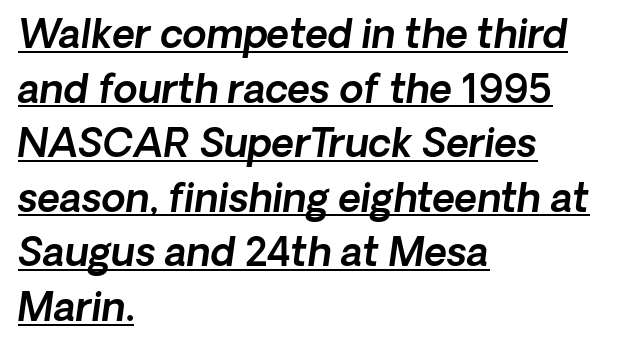
Q: Is the text italic (slanted)? A: Yes, it leans right by about 8 degrees.
Q: Is the text underlined? A: Yes.
Q: How is the paragraph aligned? A: Left-aligned.
Q: Is the spacing between letters normal or unusually wide? A: Normal.
Q: Is the spacing between lines tight, normal or loose? A: Normal.
Q: Width (condensed, normal, or wide)? A: Normal.
Q: x-height? A: Medium.
Q: Monospaced? A: No.
